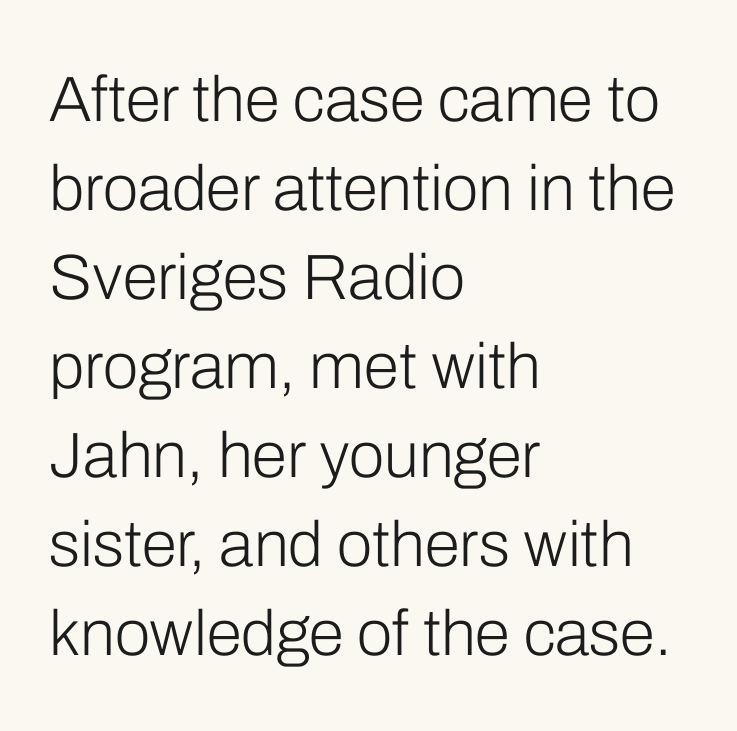
The letters carry no serifs — their stems end cleanly without finishing strokes. The strip under each line holds only bare page. Visually the block forms a straight wall on the left and a jagged coastline on the right. Heft: none added — not bold.
